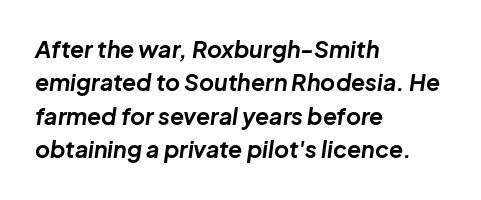
The image shows 23 px bold type, italic (leaning right); set left-aligned, normal line spacing (1.45x), normal letter spacing, not underlined.
